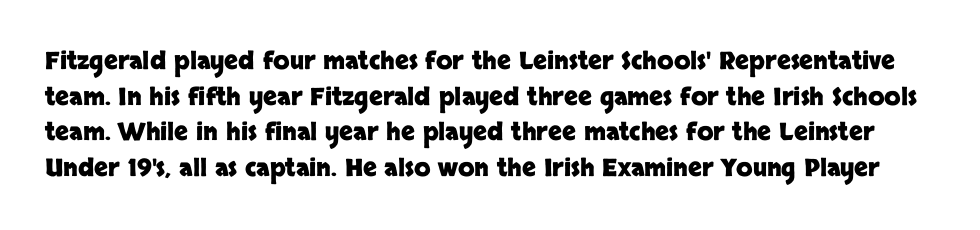
Q: Is the text bold? A: Yes.
Q: Is the text italic (slanted)? A: No, it is upright.
Q: Is the text underlined? A: No.
Q: Is the spacing between letters normal or unusually wide? A: Normal.
Q: Is the spacing between lines tight, normal or loose? A: Normal.
